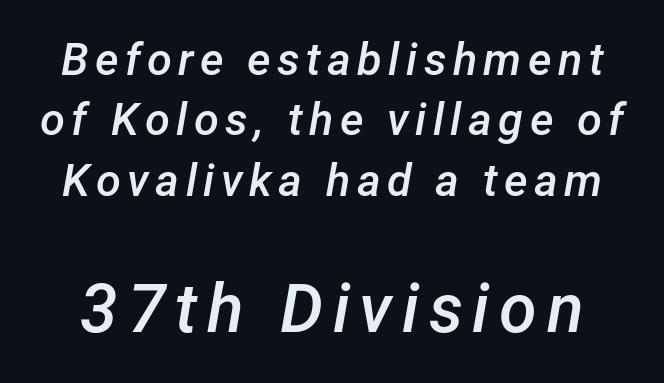
The image shows 68 px semibold type, italic (leaning right); set normal line spacing (1.34x), not underlined; the second (bottom) block is 1.51x larger; low stroke contrast and a medium x-height.
